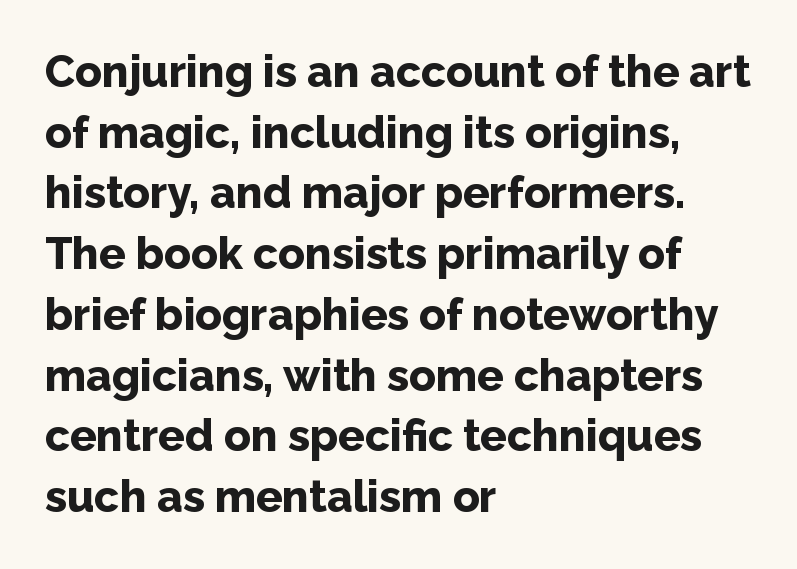
{"serif": "no", "italic": "no", "bold": "yes", "weight": "bold", "width": "normal", "stroke_contrast": "low", "x_height": "medium", "monospaced": "no", "underline": "no", "align": "left", "line_spacing": "normal", "line_spacing_ratio": 1.38, "letter_spacing": "normal", "letter_spacing_em": 0.0, "glyph_px": 44}
